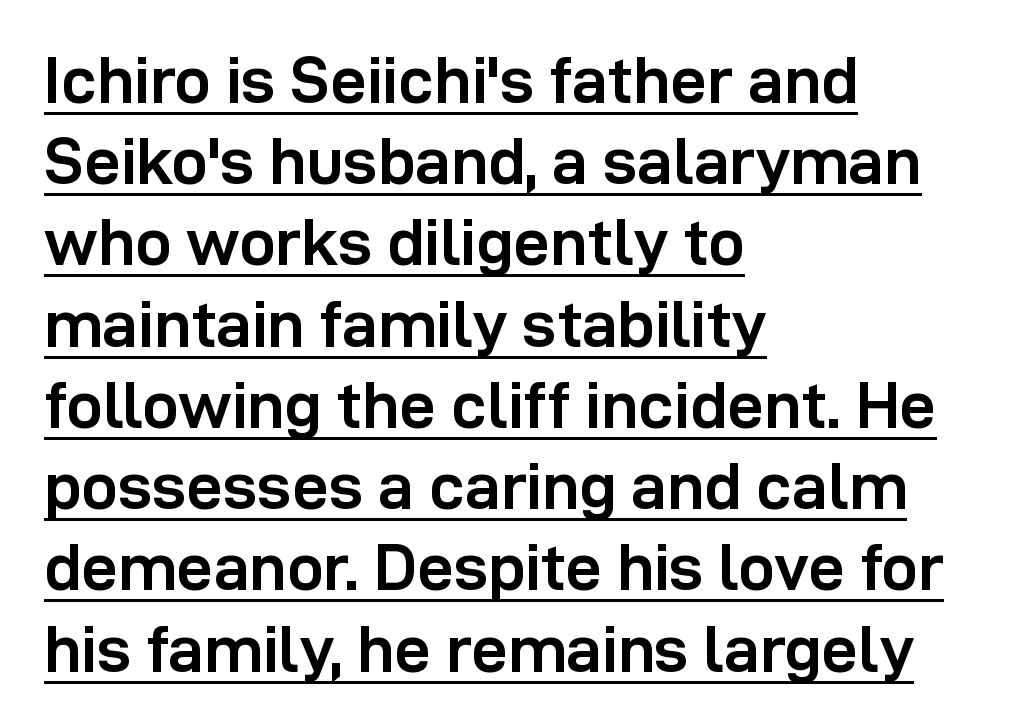
The image shows 65 px semibold sans-serif type, upright; set left-aligned, normal line spacing (1.25x), normal letter spacing, underlined; low stroke contrast and a medium x-height.
